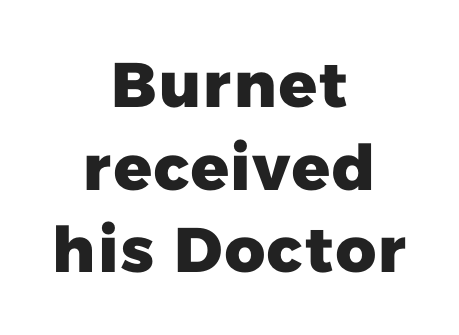
{"serif": "no", "bold": "yes", "weight": "heavy", "width": "normal", "stroke_contrast": "low", "x_height": "medium", "monospaced": "no", "underline": "no", "align": "center", "line_spacing": "normal", "line_spacing_ratio": 1.31, "letter_spacing": "normal", "letter_spacing_em": 0.0, "glyph_px": 63}
